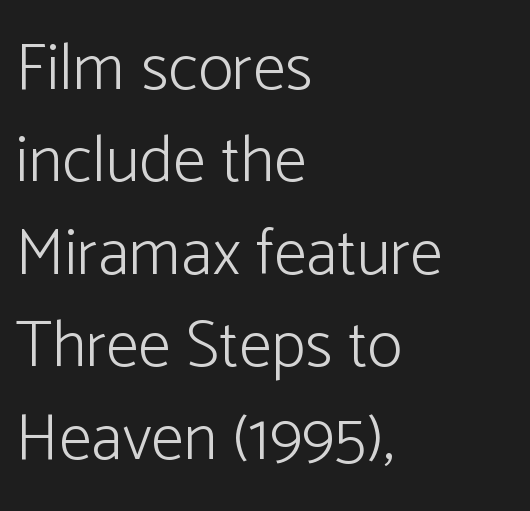
The image shows 66 px light sans-serif type, upright; set left-aligned, normal line spacing (1.4x), normal letter spacing, not underlined; low stroke contrast and a medium x-height.
